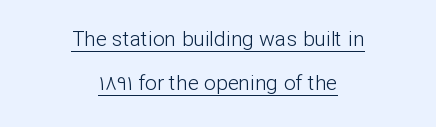
Compared with undecorated copy, this sample adds a rule below the words. Nobody touched the tracking dial on this one. Is this a heavy cut? Hardly; it is regular or lighter. The typography opts for an upright posture over an oblique one.
